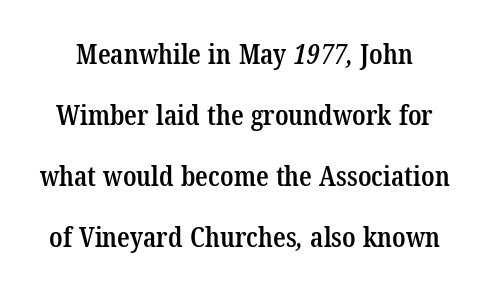
How heavy is the stroke? Medium-heavy — a semibold, shy of bold. How would I describe the line gaps? Wide and relaxed. The strip under each line holds only bare page. Here the glyphs are tracked normally, forming tight word shapes.
